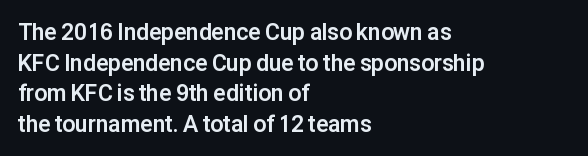
The image shows 23 px bold type, upright; set left-aligned, normal line spacing (1.33x), normal letter spacing, not underlined.
